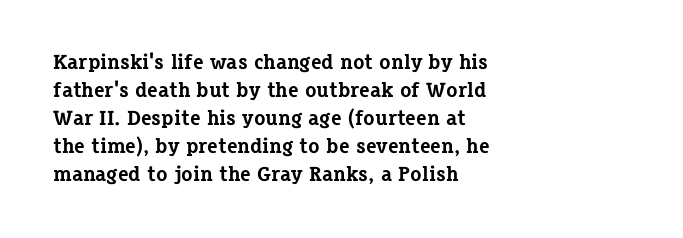
The image shows 21 px bold type, upright; set left-aligned, normal line spacing (1.33x), normal letter spacing, not underlined.
